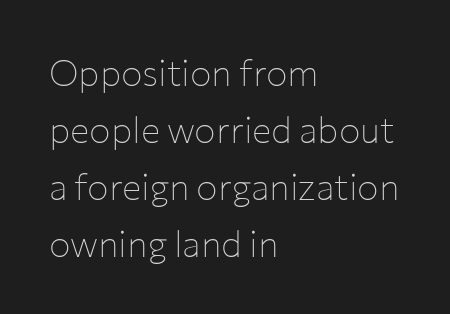
{"serif": "no", "italic": "no", "bold": "no", "weight": "thin", "width": "normal", "stroke_contrast": "low", "x_height": "medium", "monospaced": "no", "underline": "no", "align": "left", "line_spacing": "normal", "line_spacing_ratio": 1.58, "letter_spacing": "normal", "letter_spacing_em": 0.0, "glyph_px": 36}
